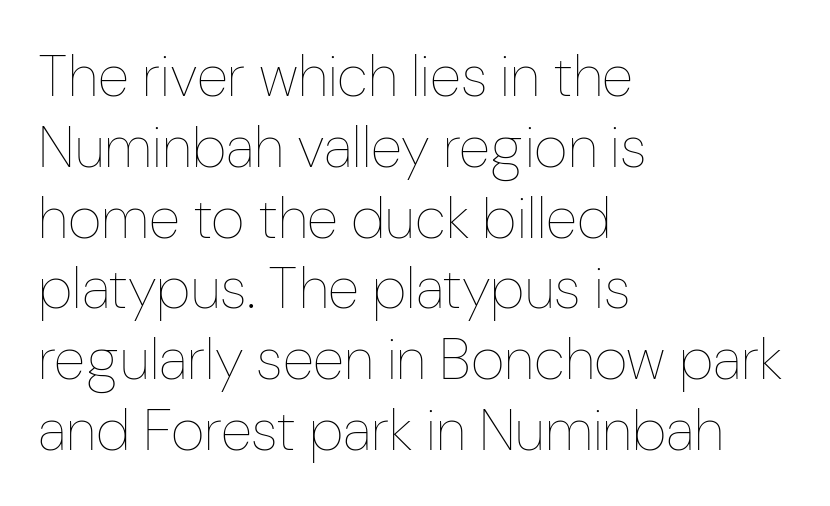
Q: Is the text bold? A: No.
Q: Is the text italic (slanted)? A: No, it is upright.
Q: Is the text underlined? A: No.
Q: How is the paragraph aligned? A: Left-aligned.
Q: Is the spacing between letters normal or unusually wide? A: Normal.
Q: Width (condensed, normal, or wide)? A: Condensed.
Q: Stroke contrast? A: Low.
Q: x-height? A: Medium.
Q: Monospaced? A: No.
